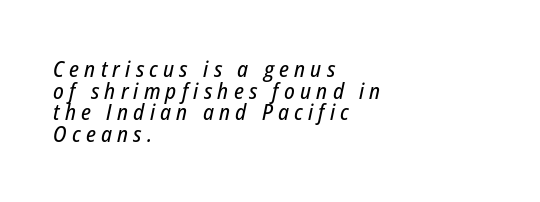
Q: Is the text italic (slanted)? A: Yes, it leans right by about 12 degrees.
Q: Is the text underlined? A: No.
Q: How is the paragraph aligned? A: Left-aligned.
Q: Is the spacing between letters normal or unusually wide? A: Unusually wide.
Q: Is the spacing between lines tight, normal or loose? A: Tight.
